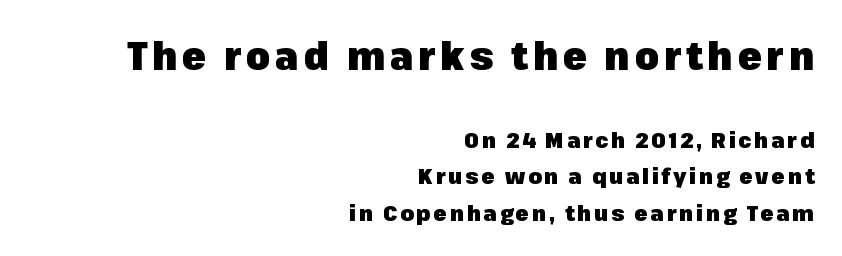
A typesetter would label this face a sans. Regular leading. Visually the block forms a straight wall on the right and a jagged coastline on the left. The earlier block is typeset at a bigger size than the later block.
